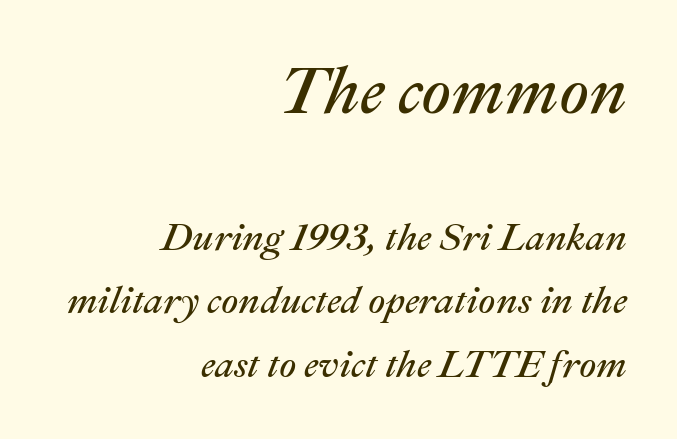
{"italic": "yes", "lean": "right", "slant_degrees": 22, "bold": "no", "weight": "regular", "width": "normal", "stroke_contrast": "medium", "x_height": "medium", "monospaced": "no", "underline": "no", "align": "right", "line_spacing": "normal", "line_spacing_ratio": 1.67, "letter_spacing": "normal", "letter_spacing_em": 0.0, "larger_block": "first", "size_ratio": 1.74, "glyph_px": 66}
